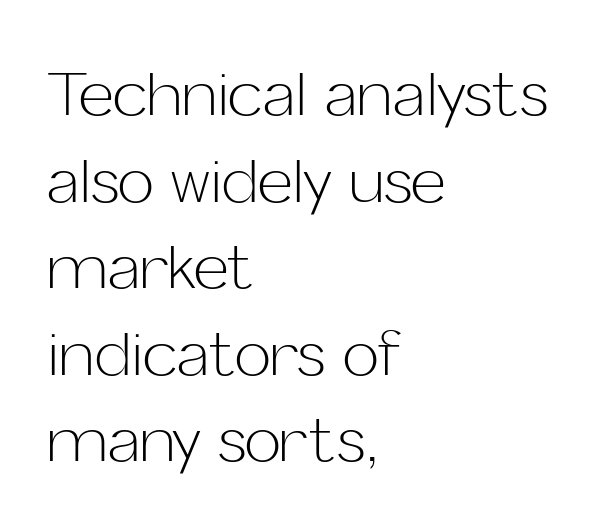
{"serif": "no", "italic": "no", "bold": "no", "weight": "light", "width": "normal", "stroke_contrast": "low", "x_height": "medium", "monospaced": "no", "underline": "no", "align": "left", "line_spacing": "normal", "line_spacing_ratio": 1.42, "letter_spacing": "normal", "letter_spacing_em": 0.0, "glyph_px": 61}
